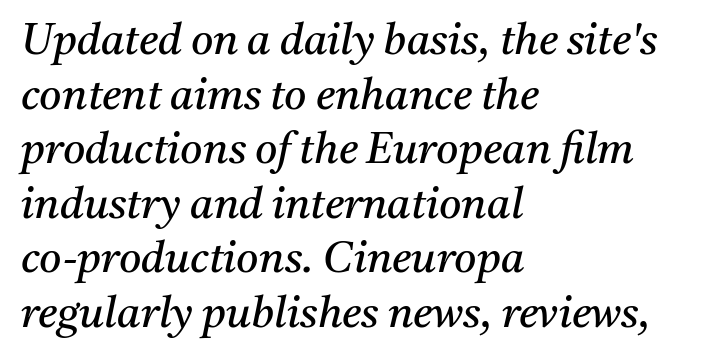
{"serif": "yes", "italic": "yes", "lean": "right", "slant_degrees": 11, "bold": "no", "weight": "regular", "width": "normal", "stroke_contrast": "medium", "x_height": "medium", "monospaced": "no", "underline": "no", "align": "left", "line_spacing": "normal", "line_spacing_ratio": 1.27, "letter_spacing": "normal", "letter_spacing_em": 0.0, "glyph_px": 43}
